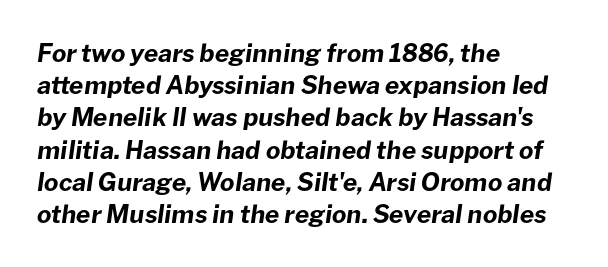
Q: Is the text bold? A: Yes.
Q: Is the text italic (slanted)? A: Yes, it leans right by about 8 degrees.
Q: Is the text underlined? A: No.
Q: How is the paragraph aligned? A: Left-aligned.
Q: Is the spacing between letters normal or unusually wide? A: Normal.
Q: Is the spacing between lines tight, normal or loose? A: Normal.
